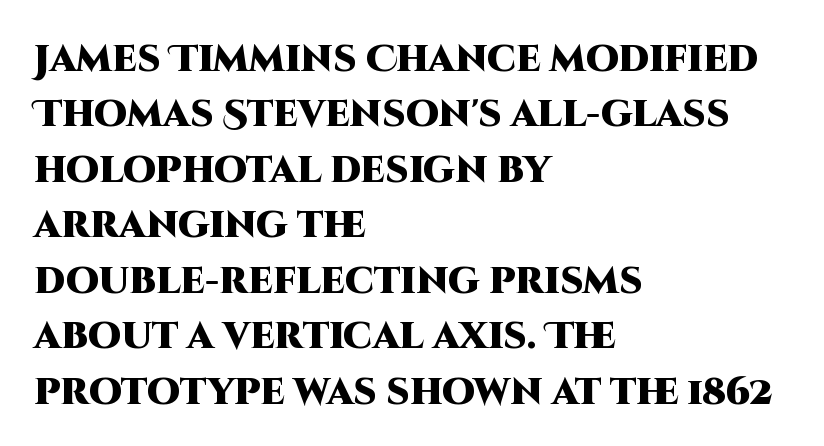
Honestly, the letter spacing is just normal — you wouldn't notice it. Beneath every word, the page is bare. The letters stand upright; this is a roman face. The rows are spaced the way most documents space them. Caption: multi-line text, flush left, ragged right.
